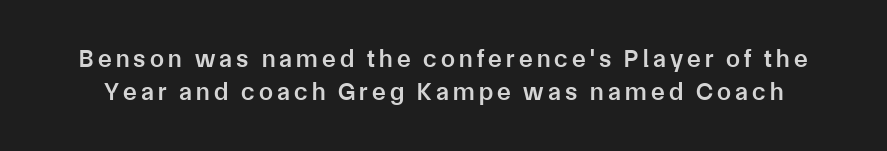
The image shows 25 px text type, upright; set normal line spacing (1.33x), not underlined.
